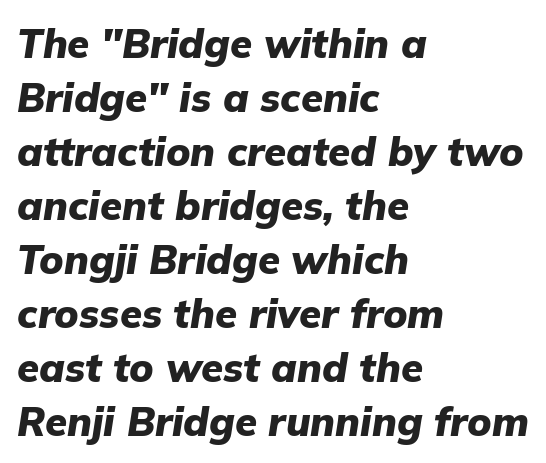
Q: Is the text bold? A: Yes.
Q: Is the text italic (slanted)? A: Yes, it leans right by about 9 degrees.
Q: Is the text underlined? A: No.
Q: How is the paragraph aligned? A: Left-aligned.
Q: Is the spacing between letters normal or unusually wide? A: Normal.
Q: Is the spacing between lines tight, normal or loose? A: Normal.
Q: Width (condensed, normal, or wide)? A: Normal.
Q: Stroke contrast? A: Low.
Q: x-height? A: Medium.
Q: Monospaced? A: No.
